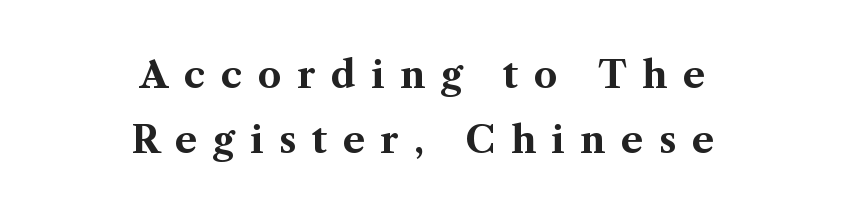
{"serif": "yes", "italic": "no", "bold": "yes", "weight": "bold", "width": "normal", "stroke_contrast": "medium", "x_height": "medium", "monospaced": "no", "underline": "no", "align": "center", "line_spacing_ratio": 1.77, "letter_spacing": "wide", "letter_spacing_em": 0.42, "glyph_px": 37}
